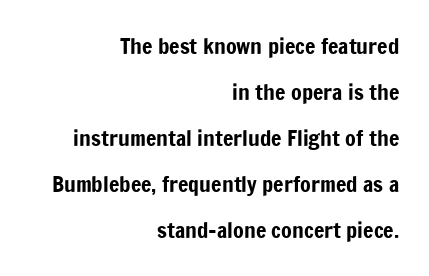
Tall strokes in this sample are plumb rather than angled. This block would shrink considerably if given ordinary leading; it's expanded now. Type without underlining. Students, note that the glyphs here touch the page at normal intervals.
